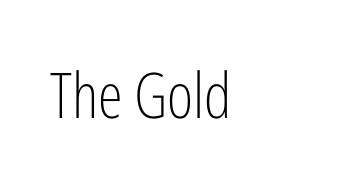
Caption: face not bold, strokes unweighted. Italic: no, the glyphs are upright roman. The type family on display is of the sans-serif kind. Where is the straight margin? On the left.
